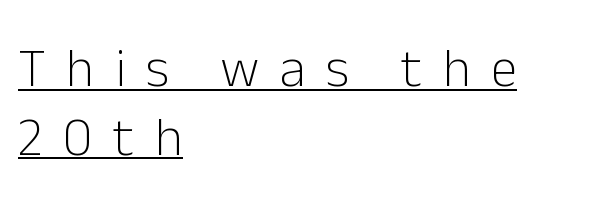
This sample uses a sans-serif face. A student would call this left alignment; a typographer would say flush left, rag right. Students, observe the line beneath the letters — that is underlining. Counters stay open thanks to moderate or lighter strokes. The rows are spaced the way most documents space them.
